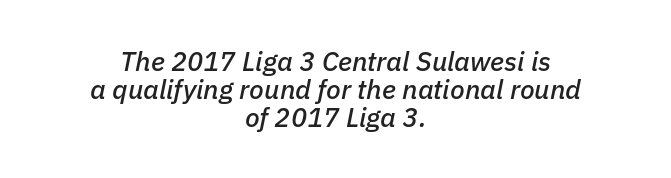
Q: Is the text italic (slanted)? A: Yes, it leans right by about 11 degrees.
Q: Is the text underlined? A: No.
Q: How is the paragraph aligned? A: Centered.
Q: Is the spacing between letters normal or unusually wide? A: Normal.
Q: Is the spacing between lines tight, normal or loose? A: Tight.
